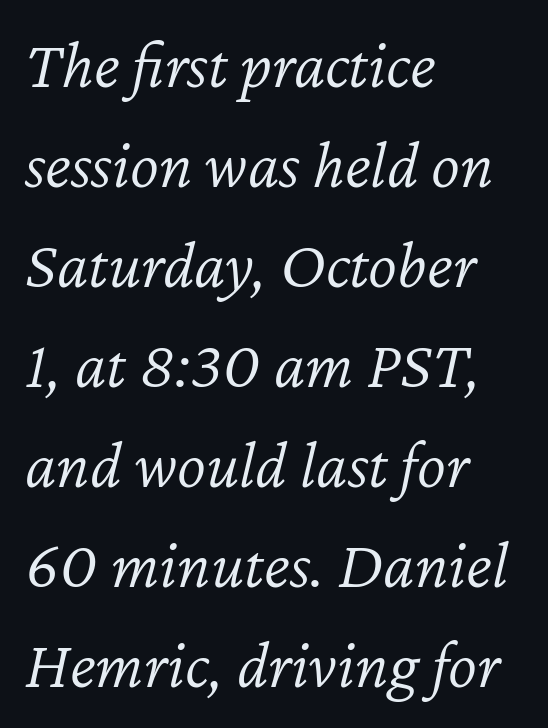
The image shows 69 px light type, italic (leaning right); set left-aligned, normal line spacing (1.45x), normal letter spacing, not underlined; low stroke contrast and a medium x-height.
